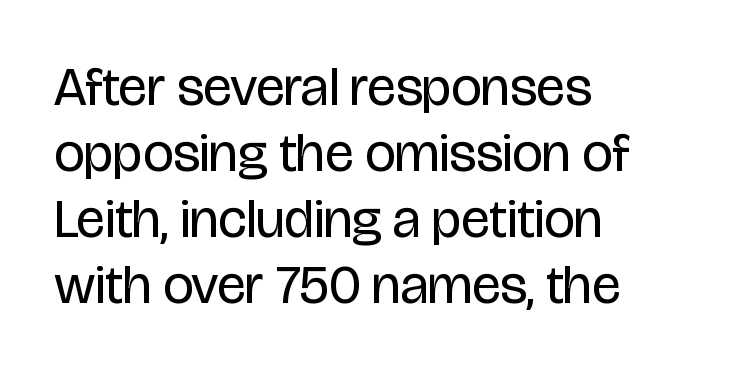
Q: Is the text bold? A: No.
Q: Is the text italic (slanted)? A: No, it is upright.
Q: Is the typeface a serif or a sans-serif typeface? A: Sans-serif.
Q: Is the text underlined? A: No.
Q: How is the paragraph aligned? A: Left-aligned.
Q: Is the spacing between letters normal or unusually wide? A: Normal.
Q: Width (condensed, normal, or wide)? A: Condensed.
Q: Stroke contrast? A: Low.
Q: x-height? A: Large.
Q: Monospaced? A: No.
